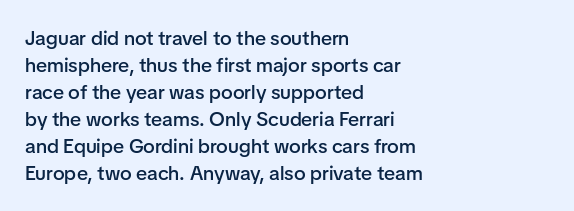
The image shows 20 px text type, upright; set left-aligned, normal line spacing (1.35x), normal letter spacing, not underlined.
